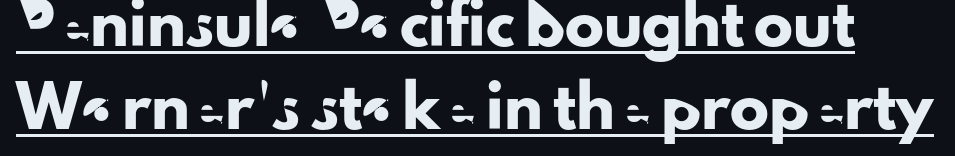
Q: Is the text italic (slanted)? A: No, it is upright.
Q: Is the typeface a serif or a sans-serif typeface? A: Sans-serif.
Q: Is the text underlined? A: Yes.
Q: Is the spacing between letters normal or unusually wide? A: Normal.
Q: Is the spacing between lines tight, normal or loose? A: Loose.
Q: Width (condensed, normal, or wide)? A: Normal.
Q: Stroke contrast? A: Low.
Q: x-height? A: Small.
Q: Monospaced? A: No.
